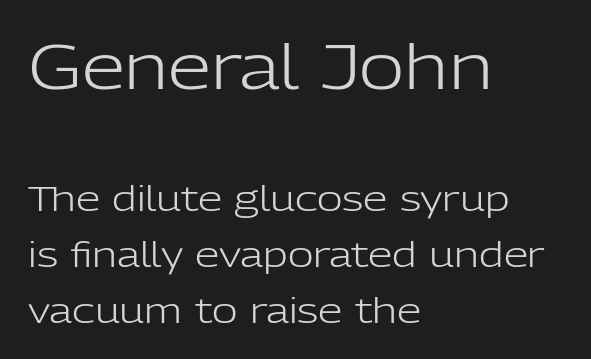
Block one is the big one; block two sits smaller underneath. Each letter's strokes conclude bluntly, with no projecting serifs. Is the type heavy? It reads as light-to-regular instead. Check the space under the baseline: it is left empty.
